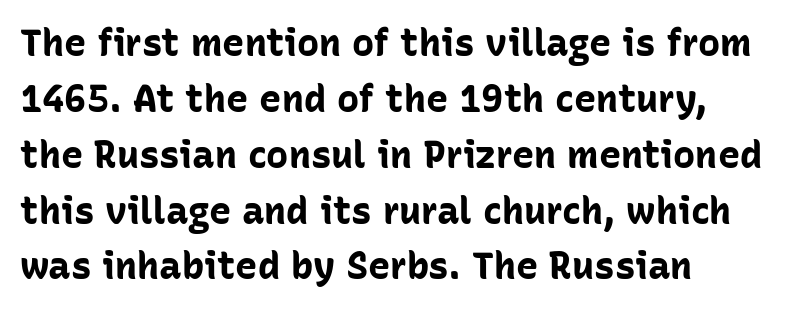
Strong, thick strokes mark this as bold type. Stroke terminals: plain, sans-serif. Posture: vertical. The leading is moderate, giving the passage an even texture. A typesetter would call this proportional, since set widths differ per character. No extra tracking has been applied to these lines.
